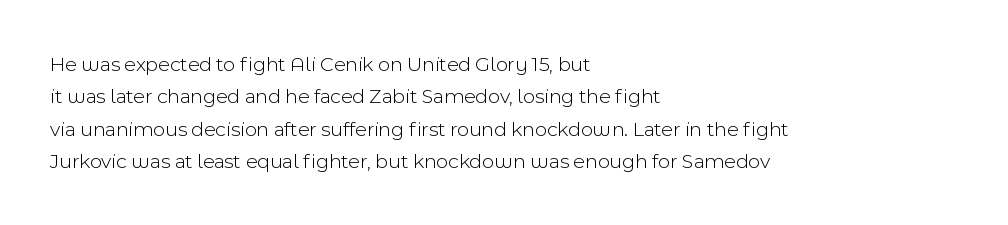
Q: Is the text bold? A: No.
Q: Is the text italic (slanted)? A: No, it is upright.
Q: Is the text underlined? A: No.
Q: How is the paragraph aligned? A: Left-aligned.
Q: Is the spacing between letters normal or unusually wide? A: Normal.
Q: Is the spacing between lines tight, normal or loose? A: Normal.
